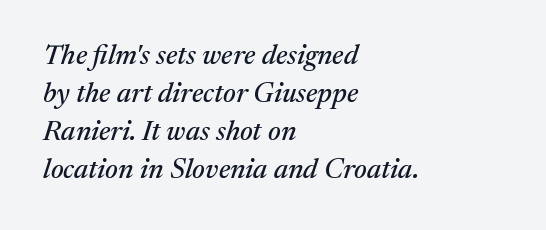
The image shows 28 px serif type, italic (leaning right); set left-aligned, normal line spacing (1.36x), normal letter spacing, not underlined; medium stroke contrast and a medium x-height.
